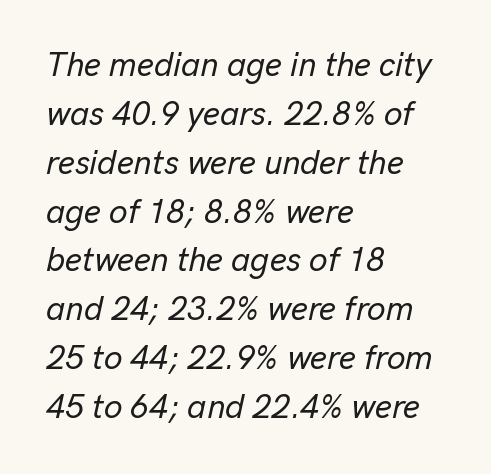
Descender tails drop into unmarked territory. Think of a printed novel: that variable character pitch is what you see here. Observe the ordinary spacing: letters are neighbours, not strangers. One-word summary of the alignment: left. Style check: oblique.
